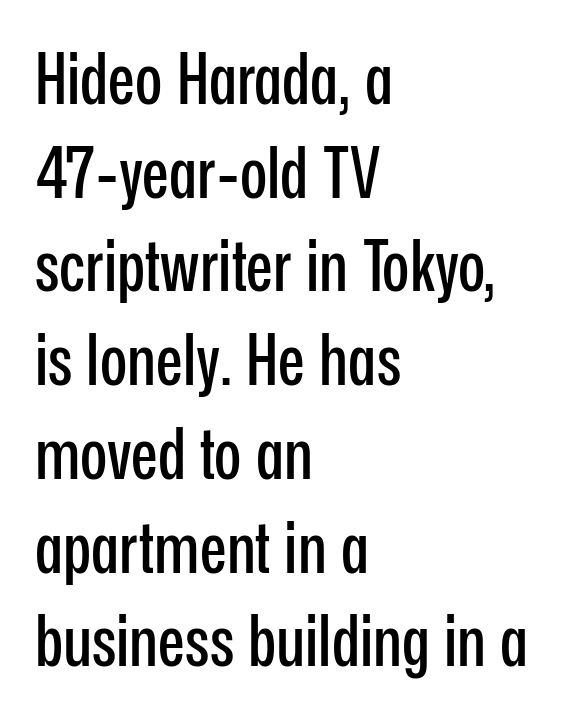
Q: Is the text italic (slanted)? A: No, it is upright.
Q: Is the typeface a serif or a sans-serif typeface? A: Sans-serif.
Q: Is the text underlined? A: No.
Q: How is the paragraph aligned? A: Left-aligned.
Q: Is the spacing between letters normal or unusually wide? A: Normal.
Q: Is the spacing between lines tight, normal or loose? A: Normal.
Q: Width (condensed, normal, or wide)? A: Condensed.
Q: Stroke contrast? A: Low.
Q: x-height? A: Medium.
Q: Monospaced? A: No.
